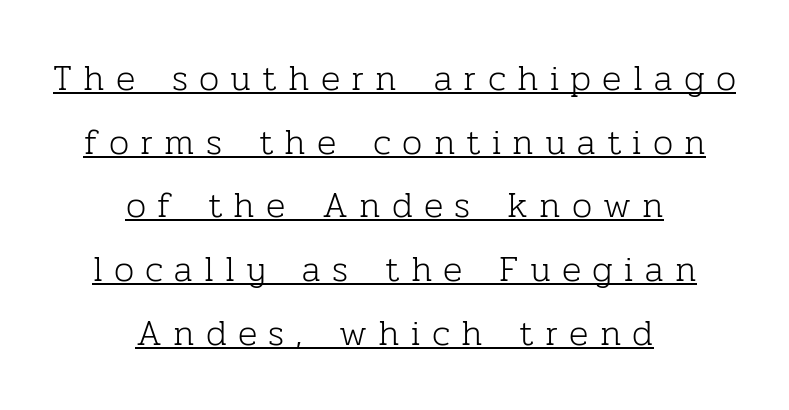
Character widths vary here, with narrow letters taking less room than wide ones. Characters remain perfectly vertical along every line. Students, observe the line beneath the letters — that is underlining. Examine the stroke ends and you'll spot serifs. Which margin do the lines hug? Neither — every line sits in the middle. The gaps between neighbouring characters are conspicuously large.
